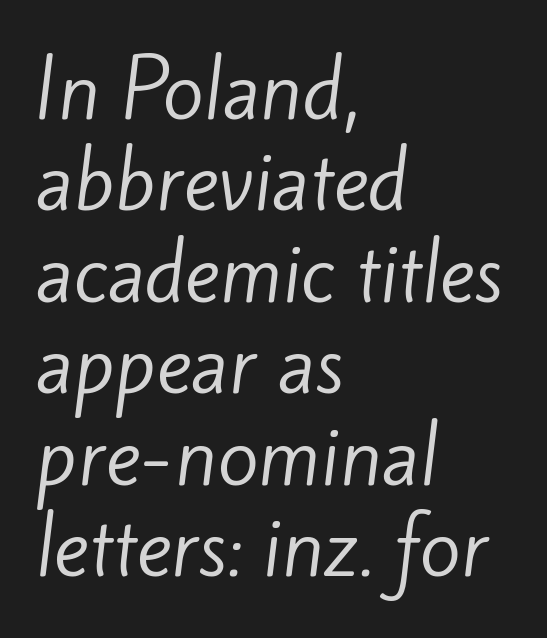
{"serif": "no", "bold": "no", "weight": "regular", "width": "normal", "stroke_contrast": "low", "x_height": "small", "monospaced": "no", "underline": "no", "align": "left", "line_spacing_ratio": 1.22, "letter_spacing": "normal", "letter_spacing_em": 0.0, "glyph_px": 75}
